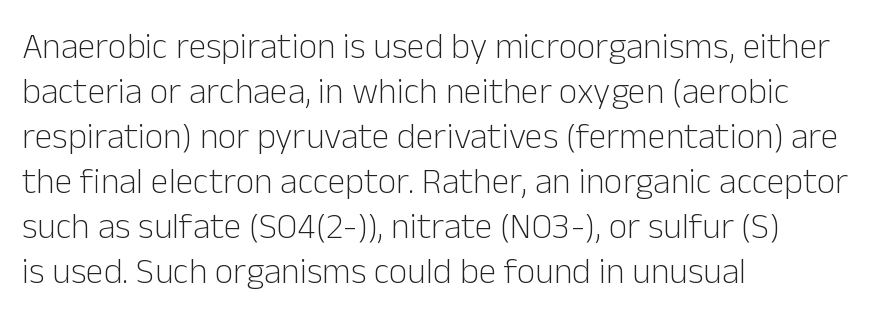
The image shows 36 px light sans-serif type, upright; set left-aligned, normal line spacing (1.25x), normal letter spacing, not underlined; low stroke contrast and a medium x-height.
